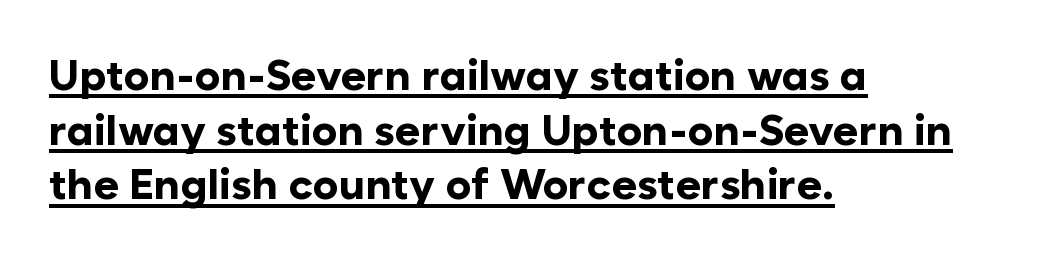
Q: Is the text bold? A: Yes.
Q: Is the text italic (slanted)? A: No, it is upright.
Q: Is the typeface a serif or a sans-serif typeface? A: Sans-serif.
Q: Is the text underlined? A: Yes.
Q: How is the paragraph aligned? A: Left-aligned.
Q: Is the spacing between letters normal or unusually wide? A: Normal.
Q: Is the spacing between lines tight, normal or loose? A: Normal.
Q: Width (condensed, normal, or wide)? A: Normal.
Q: Stroke contrast? A: Low.
Q: x-height? A: Medium.
Q: Monospaced? A: No.
